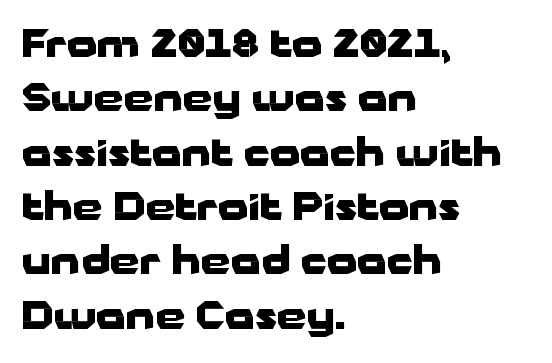
Q: Is the text bold? A: Yes.
Q: Is the text italic (slanted)? A: No, it is upright.
Q: Is the typeface a serif or a sans-serif typeface? A: Sans-serif.
Q: Is the text underlined? A: No.
Q: How is the paragraph aligned? A: Left-aligned.
Q: Is the spacing between letters normal or unusually wide? A: Normal.
Q: Is the spacing between lines tight, normal or loose? A: Normal.
Q: Width (condensed, normal, or wide)? A: Wide.
Q: Stroke contrast? A: Low.
Q: x-height? A: Medium.
Q: Monospaced? A: No.
